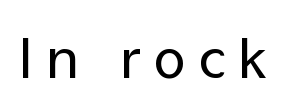
Q: Is the text bold? A: No.
Q: Is the text italic (slanted)? A: No, it is upright.
Q: Is the typeface a serif or a sans-serif typeface? A: Sans-serif.
Q: Is the text underlined? A: No.
Q: Is the spacing between letters normal or unusually wide? A: Unusually wide.
Q: Width (condensed, normal, or wide)? A: Normal.
Q: Stroke contrast? A: Low.
Q: x-height? A: Medium.
Q: Monospaced? A: No.
